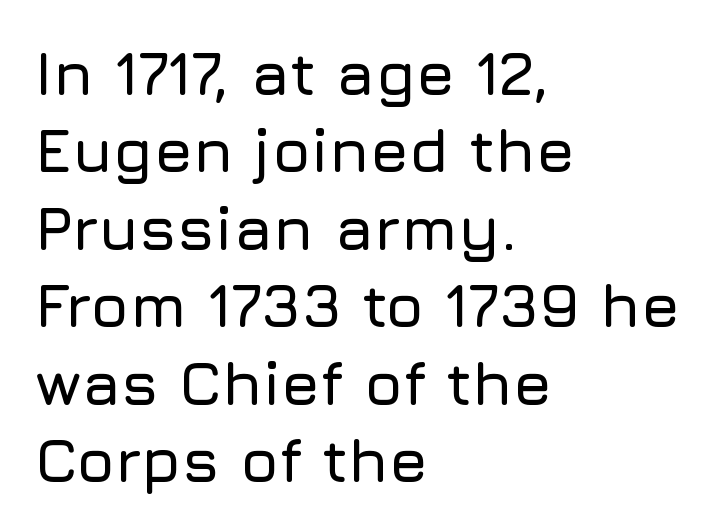
Q: Is the text italic (slanted)? A: No, it is upright.
Q: Is the typeface a serif or a sans-serif typeface? A: Sans-serif.
Q: Is the text underlined? A: No.
Q: How is the paragraph aligned? A: Left-aligned.
Q: Is the spacing between letters normal or unusually wide? A: Normal.
Q: Is the spacing between lines tight, normal or loose? A: Normal.
Q: Width (condensed, normal, or wide)? A: Normal.
Q: Stroke contrast? A: Low.
Q: x-height? A: Medium.
Q: Monospaced? A: No.
